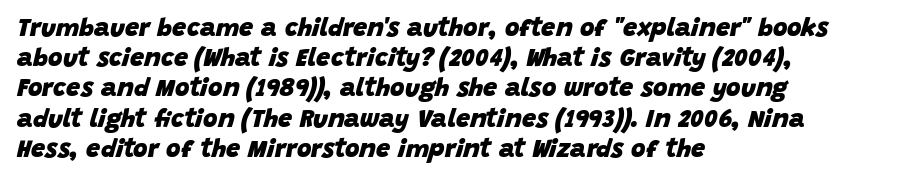
{"italic": "yes", "lean": "right", "slant_degrees": 15, "bold": "yes", "underline": "no", "align": "left", "line_spacing_ratio": 1.21, "letter_spacing": "normal", "letter_spacing_em": 0.0, "glyph_px": 25}
